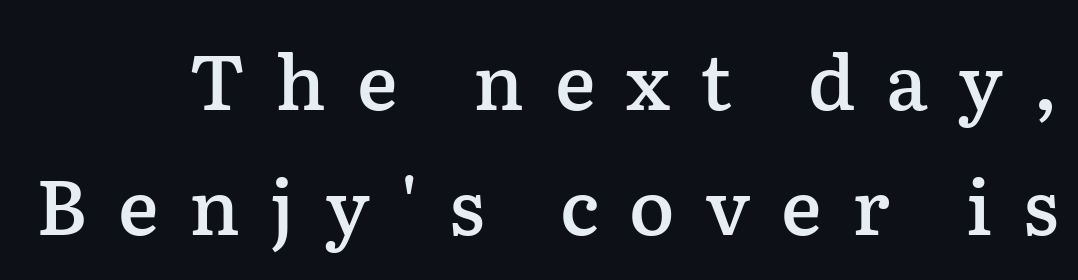
{"serif": "yes", "italic": "no", "bold": "semi", "weight": "semibold", "width": "normal", "stroke_contrast": "low", "x_height": "medium", "monospaced": "no", "underline": "no", "line_spacing": "normal", "line_spacing_ratio": 1.65, "letter_spacing": "wide", "letter_spacing_em": 0.4, "glyph_px": 76}
